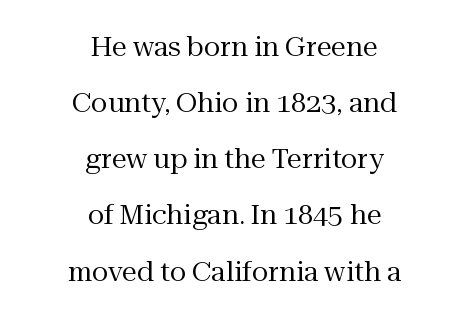
The image shows 27 px text type, upright; set centered, loose line spacing (2.08x), normal letter spacing, not underlined.
